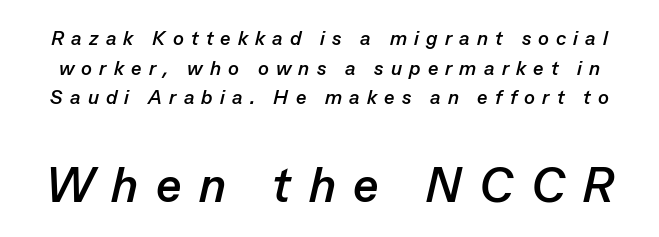
The image shows 49 px semibold type, italic (leaning right); set normal line spacing (1.48x), unusually wide letter spacing (+0.36 em), not underlined; the second (bottom) block is 2.45x larger; low stroke contrast and a medium x-height.
